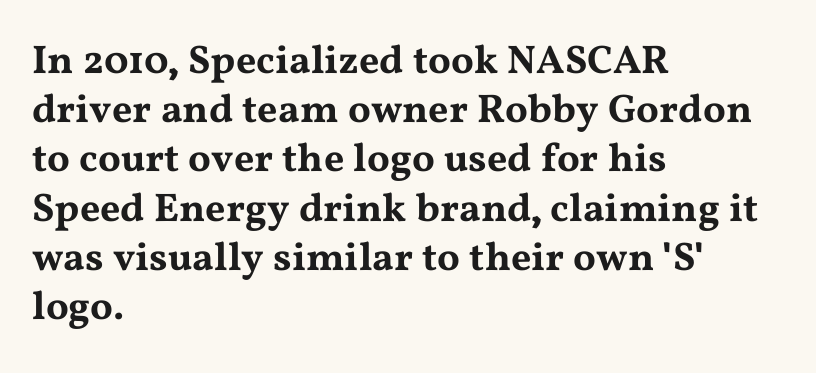
Q: Is the text italic (slanted)? A: No, it is upright.
Q: Is the typeface a serif or a sans-serif typeface? A: Serif.
Q: Is the text underlined? A: No.
Q: How is the paragraph aligned? A: Left-aligned.
Q: Is the spacing between letters normal or unusually wide? A: Normal.
Q: Width (condensed, normal, or wide)? A: Wide.
Q: Stroke contrast? A: Medium.
Q: x-height? A: Medium.
Q: Monospaced? A: No.
